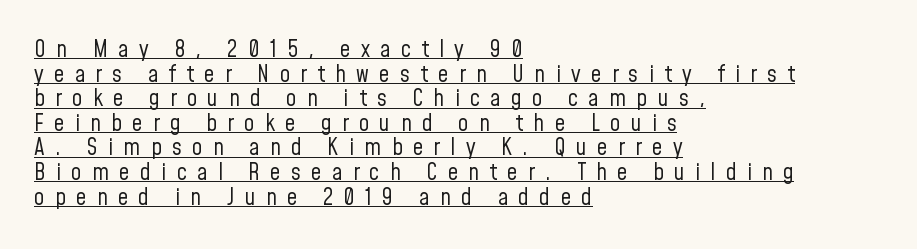
Q: Is the text bold? A: No.
Q: Is the text italic (slanted)? A: No, it is upright.
Q: Is the text underlined? A: Yes.
Q: How is the paragraph aligned? A: Left-aligned.
Q: Is the spacing between letters normal or unusually wide? A: Unusually wide.
Q: Is the spacing between lines tight, normal or loose? A: Tight.
